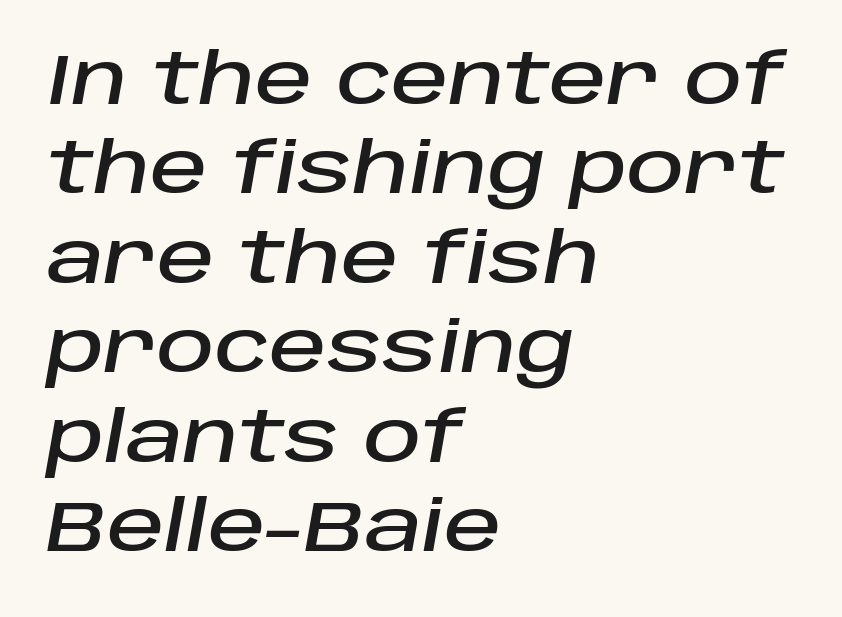
Q: Is the text italic (slanted)? A: Yes, it leans right by about 10 degrees.
Q: Is the text underlined? A: No.
Q: How is the paragraph aligned? A: Left-aligned.
Q: Is the spacing between letters normal or unusually wide? A: Normal.
Q: Is the spacing between lines tight, normal or loose? A: Normal.
Q: Width (condensed, normal, or wide)? A: Normal.
Q: Stroke contrast? A: Low.
Q: x-height? A: Large.
Q: Monospaced? A: No.
